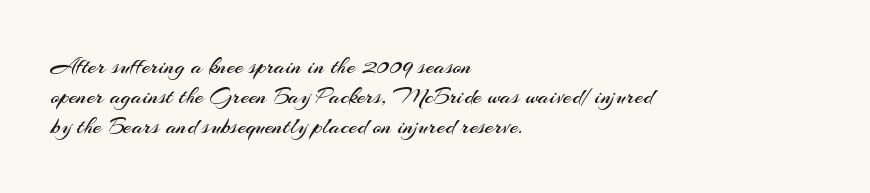
Q: Is the text bold? A: No.
Q: Is the text italic (slanted)? A: Yes.
Q: Is the text underlined? A: No.
Q: How is the paragraph aligned? A: Left-aligned.
Q: Is the spacing between letters normal or unusually wide? A: Normal.
